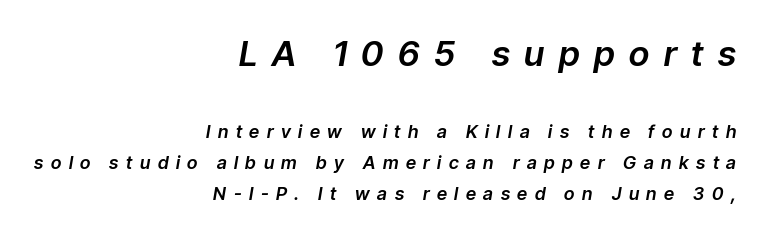
Q: Is the text italic (slanted)? A: Yes, it leans right by about 9 degrees.
Q: Is the text underlined? A: No.
Q: How is the paragraph aligned? A: Right-aligned.
Q: Is the spacing between letters normal or unusually wide? A: Unusually wide.
Q: Which block of text is set in a larger size, the first (top) or the second (bottom)? A: The first (top) one.
Q: Width (condensed, normal, or wide)? A: Normal.
Q: Stroke contrast? A: Low.
Q: x-height? A: Medium.
Q: Monospaced? A: No.
